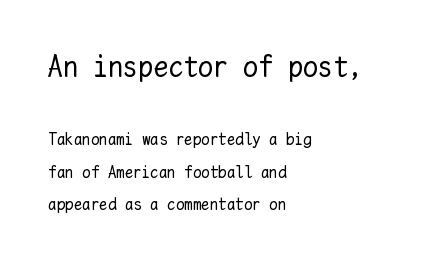
The image shows 30 px regular-weight type, upright, monospaced; set left-aligned, loose line spacing (1.91x), normal letter spacing, not underlined; the first (top) block is 1.76x larger; low stroke contrast and a medium x-height.
